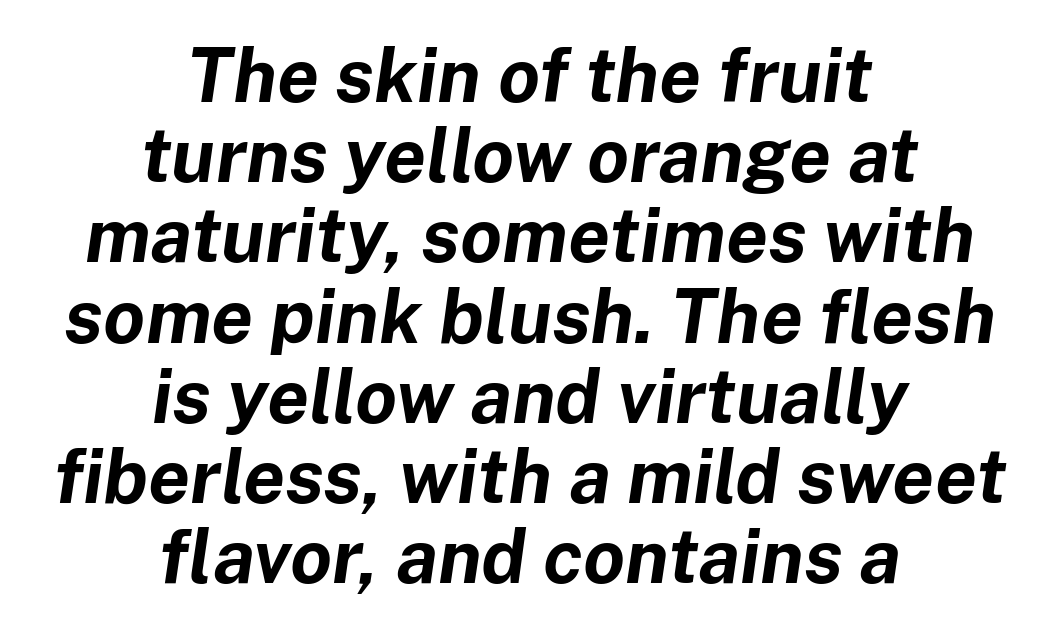
The image shows 75 px bold type, italic (leaning right); set centered, tight line spacing (1.07x), normal letter spacing, not underlined; low stroke contrast and a medium x-height.
